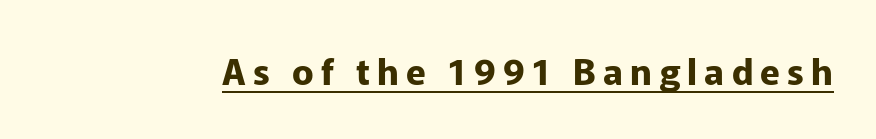
{"serif": "no", "italic": "no", "bold": "yes", "weight": "bold", "width": "normal", "stroke_contrast": "low", "x_height": "medium", "monospaced": "no", "underline": "yes", "letter_spacing": "wide", "letter_spacing_em": 0.2, "glyph_px": 36}
